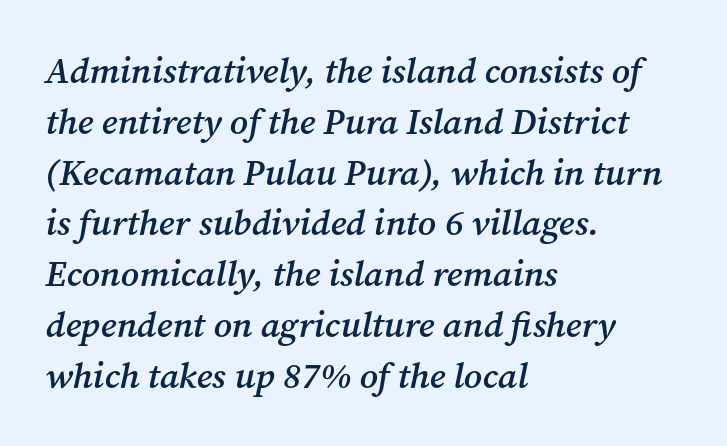
Notice how the passage keeps a crisp vertical edge on the left only. The space between consecutive lines is moderate. Classification — serif. Lines of text with bare space underneath.
